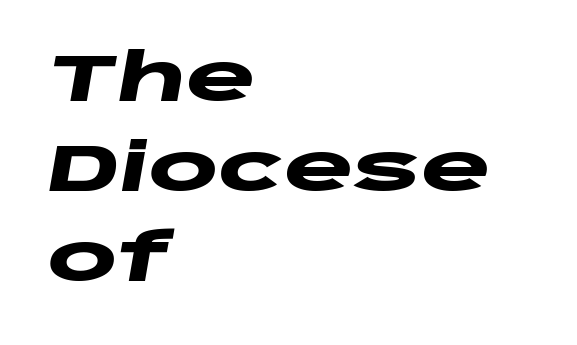
The image shows 66 px heavy, wide type, italic (leaning right); set left-aligned, normal line spacing (1.36x), normal letter spacing, not underlined; low stroke contrast and a large x-height.
